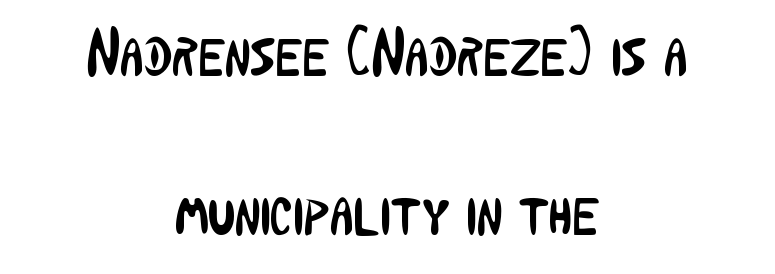
Notice how the stems are strictly vertical — no italics here. The rendering uses natural spacing where letterforms have individual widths. Stroke terminals: plain, sans-serif. Letters have the restrained weight of plain body copy at most.
